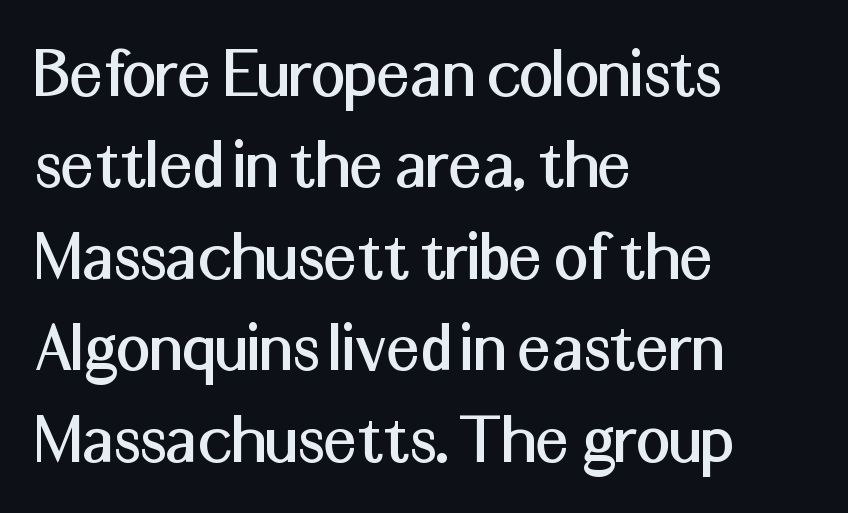
Q: Is the text italic (slanted)? A: No, it is upright.
Q: Is the typeface a serif or a sans-serif typeface? A: Sans-serif.
Q: Is the text underlined? A: No.
Q: How is the paragraph aligned? A: Left-aligned.
Q: Is the spacing between letters normal or unusually wide? A: Normal.
Q: Width (condensed, normal, or wide)? A: Normal.
Q: Stroke contrast? A: Medium.
Q: x-height? A: Medium.
Q: Monospaced? A: No.
